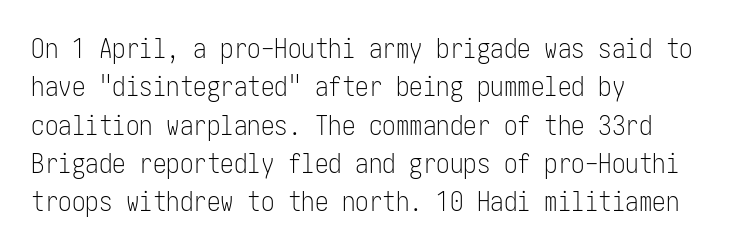
The image shows 27 px text type, upright; set left-aligned, normal line spacing (1.42x), normal letter spacing, not underlined.
